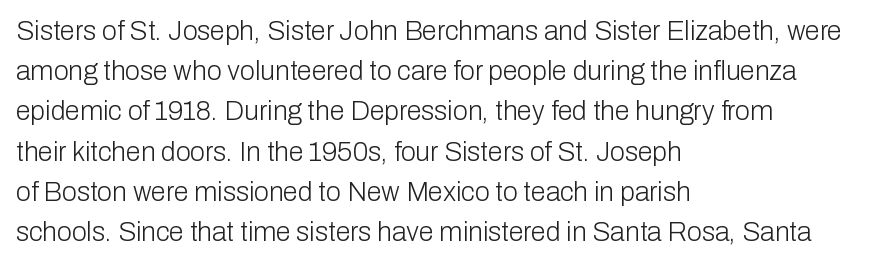
Q: Is the text bold? A: No.
Q: Is the text italic (slanted)? A: No, it is upright.
Q: Is the text underlined? A: No.
Q: How is the paragraph aligned? A: Left-aligned.
Q: Is the spacing between letters normal or unusually wide? A: Normal.
Q: Is the spacing between lines tight, normal or loose? A: Normal.
